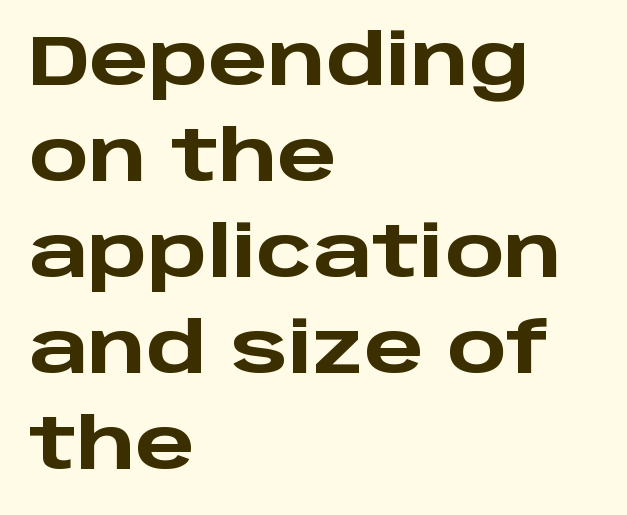
{"serif": "no", "italic": "no", "bold": "yes", "weight": "heavy", "width": "wide", "stroke_contrast": "low", "x_height": "large", "monospaced": "no", "underline": "no", "align": "left", "line_spacing": "normal", "line_spacing_ratio": 1.37, "letter_spacing": "normal", "letter_spacing_em": 0.0, "glyph_px": 70}
